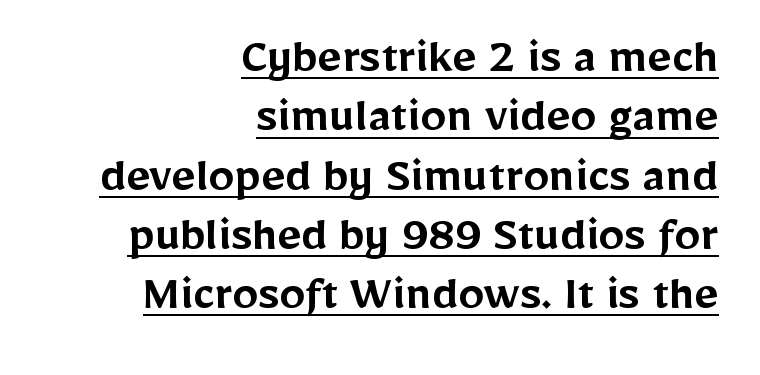
It's the straight-up-and-down kind of type. Notice how descenders almost collide with the ascenders below — that's tight leading. Line ends are locked; line starts wander. Firm but not heavy-handed strokes: this text is semibold. The letters advance in unequal steps, a hallmark of proportional type. Nothing sits at the stroke ends, so this counts as sans-serif.
